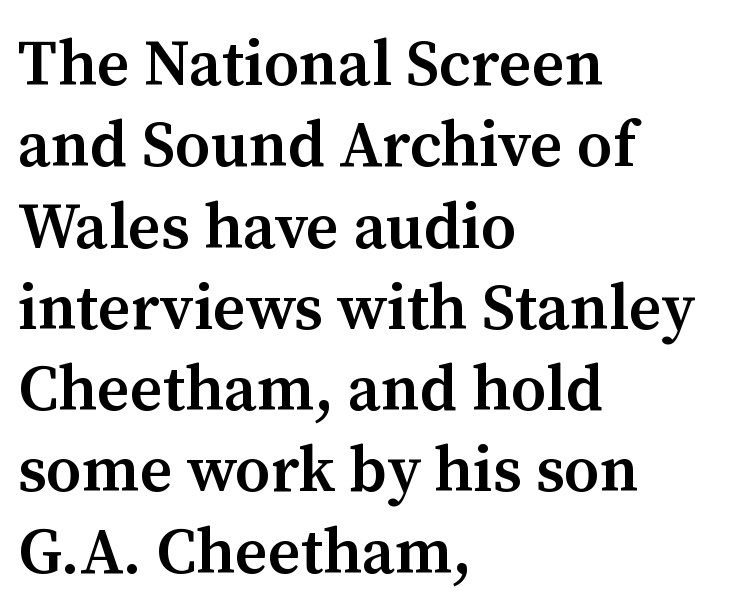
{"serif": "yes", "italic": "no", "bold": "semi", "weight": "semibold", "width": "normal", "stroke_contrast": "medium", "x_height": "medium", "monospaced": "no", "underline": "no", "align": "left", "line_spacing": "normal", "line_spacing_ratio": 1.27, "letter_spacing": "normal", "letter_spacing_em": 0.0, "glyph_px": 64}
